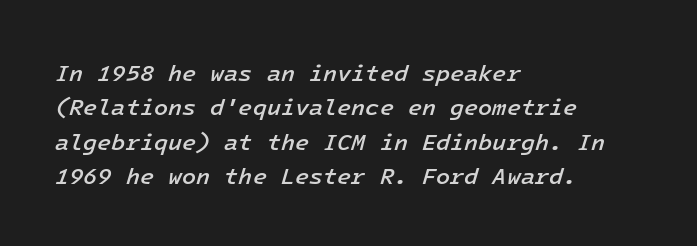
{"italic": "yes", "lean": "right", "slant_degrees": 16, "bold": "semi", "underline": "no", "align": "left", "line_spacing": "normal", "line_spacing_ratio": 1.49, "letter_spacing": "normal", "letter_spacing_em": 0.0, "glyph_px": 23}
